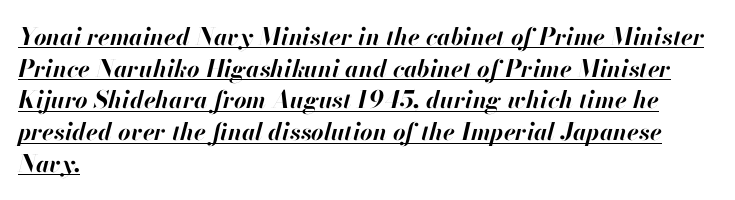
The image shows 24 px bold type, italic (leaning right); set left-aligned, normal line spacing (1.32x), normal letter spacing, underlined.
